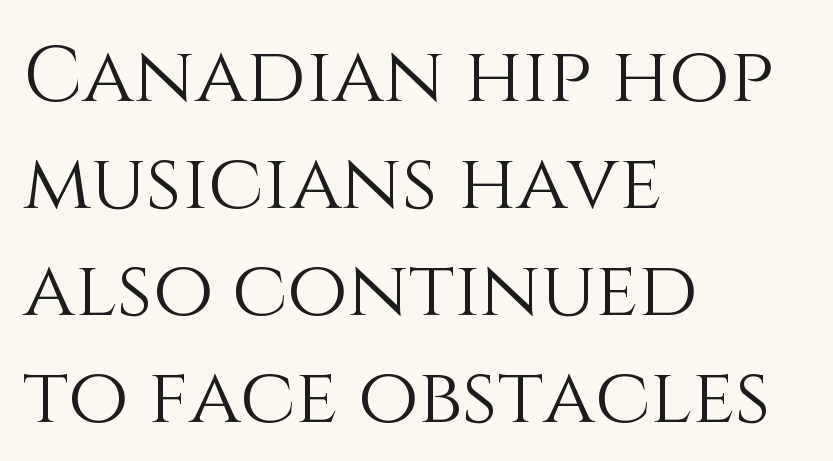
Does extra space separate the letters? No, they use regular spacing. Compared with a typical body face, this is equally light or lighter still. The lines sit at an ordinary, default distance from one another. Varying glyph widths throughout — classic text-font behaviour. Ordinary non-slanted type is in use.
